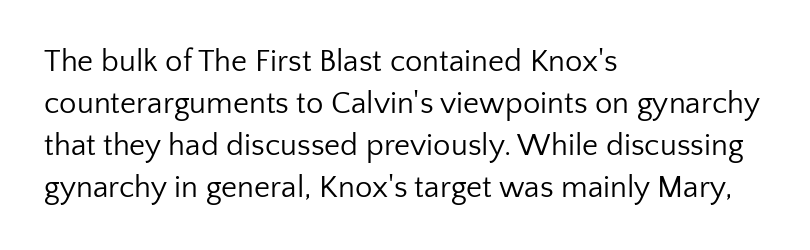
The horizontal fit of the characters is conventional and even. Nobody drew a line under any word here. Honestly, the row spacing looks completely unremarkable. A light-to-regular cut is what we see here. One-word summary of the alignment: left.
